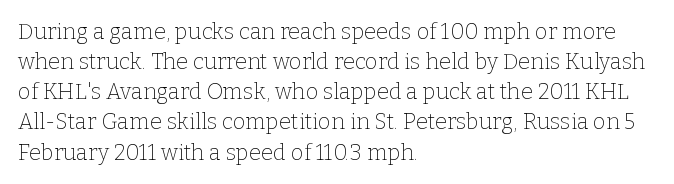
The letterforms sit shoulder to shoulder at normal distance. The space directly below the letters is spotless. Counters stay open thanks to moderate or lighter strokes. The vertical gap from one line to the next is medium. Ascenders rise straight up at ninety degrees. The ragged edge is on the right, which tells us the setting is flush left.
